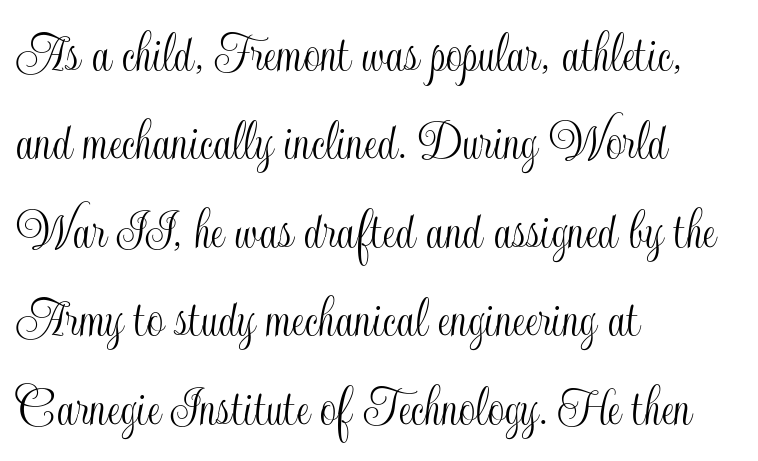
Q: Is the text italic (slanted)? A: Yes.
Q: Is the text underlined? A: No.
Q: How is the paragraph aligned? A: Left-aligned.
Q: Is the spacing between letters normal or unusually wide? A: Normal.
Q: Is the spacing between lines tight, normal or loose? A: Normal.
Q: Width (condensed, normal, or wide)? A: Condensed.
Q: x-height? A: Small.
Q: Monospaced? A: No.
